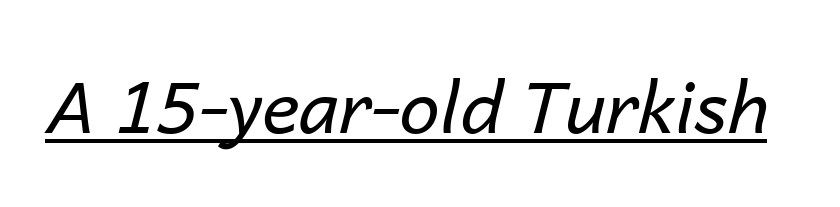
Q: Is the text bold? A: No.
Q: Is the text italic (slanted)? A: Yes, it leans right by about 14 degrees.
Q: Is the text underlined? A: Yes.
Q: Is the spacing between letters normal or unusually wide? A: Normal.
Q: Width (condensed, normal, or wide)? A: Normal.
Q: Stroke contrast? A: Low.
Q: x-height? A: Medium.
Q: Monospaced? A: No.
